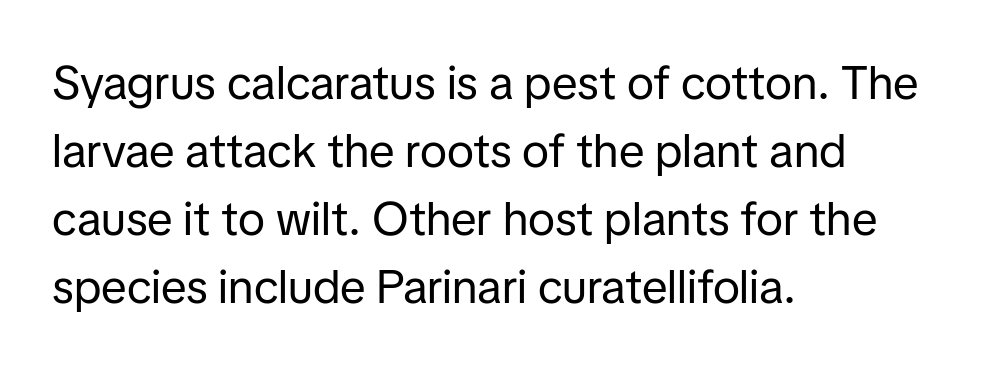
Each letter's strokes conclude bluntly, with no projecting serifs. The space directly below the letters is spotless. This block has exactly the height ordinary leading produces. This rendering leaves character spacing at its baseline value. The paragraph has a hard left edge and a soft right edge.
